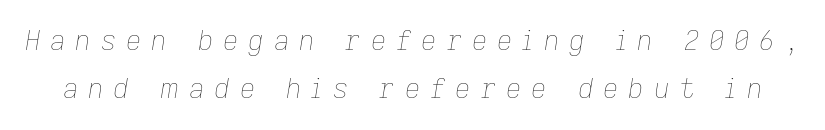
{"italic": "yes", "lean": "right", "slant_degrees": 9, "bold": "no", "underline": "no", "line_spacing_ratio": 1.78, "letter_spacing": "wide", "letter_spacing_em": 0.36, "glyph_px": 27}
